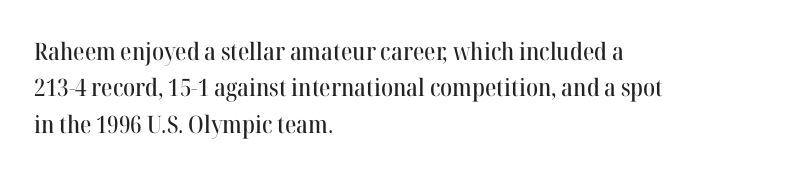
The image shows 24 px text type, upright; set left-aligned, normal line spacing (1.52x), normal letter spacing, not underlined.
